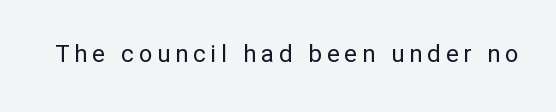
{"italic": "no", "bold": "no", "underline": "no", "letter_spacing": "wide", "letter_spacing_em": 0.2, "glyph_px": 24}
